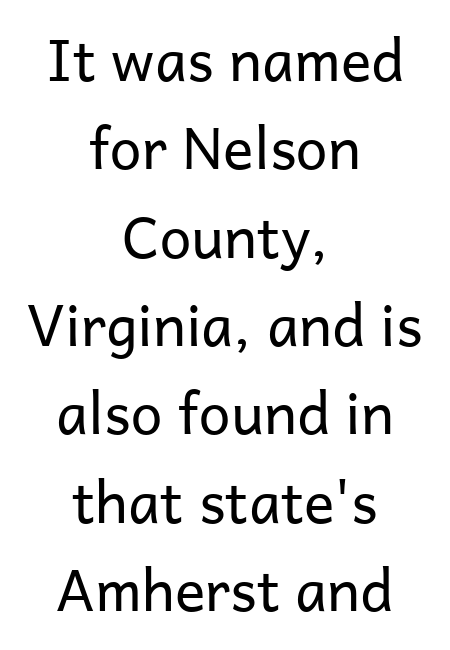
The image shows 57 px regular-weight sans-serif type, upright; set centered, normal line spacing (1.55x), normal letter spacing, not underlined; low stroke contrast and a medium x-height.
